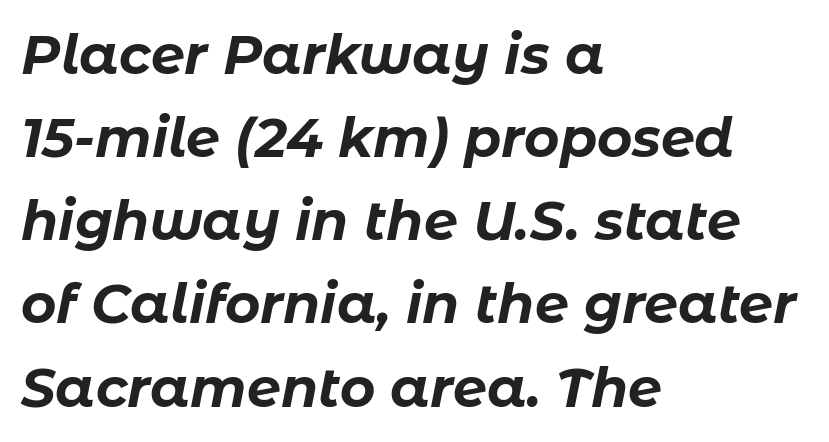
The image shows 54 px bold type, italic (leaning right); set left-aligned, normal line spacing (1.54x), normal letter spacing, not underlined; low stroke contrast and a medium x-height.
